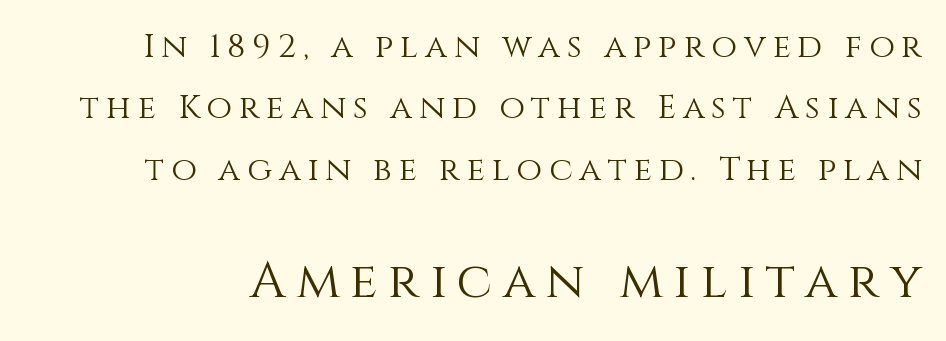
Q: Is the text bold? A: No.
Q: Is the text italic (slanted)? A: No, it is upright.
Q: Is the text underlined? A: No.
Q: Is the spacing between letters normal or unusually wide? A: Unusually wide.
Q: Which block of text is set in a larger size, the first (top) or the second (bottom)? A: The second (bottom) one.
Q: Width (condensed, normal, or wide)? A: Normal.
Q: Stroke contrast? A: Medium.
Q: x-height? A: Large.
Q: Monospaced? A: No.
